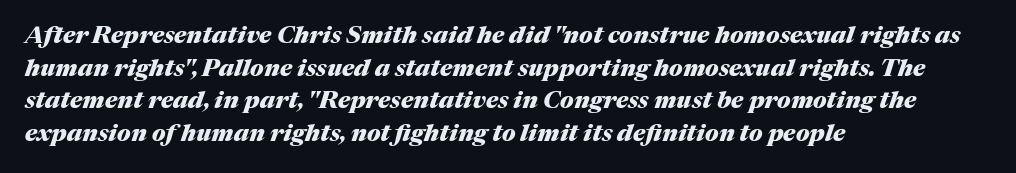
The glyphs look as if they've been sheared to an angle. Stroke thickness is high; the sample reads as a true bold. Compared with typical body copy, the letter spacing here is the same. Nobody drew a line under any word here. The ragged edge is on the right, which tells us the setting is flush left.
